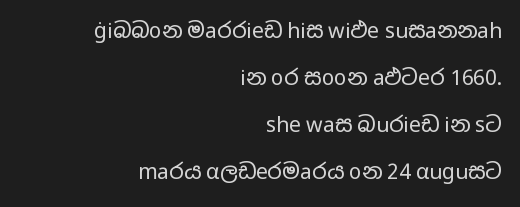
Compared with typical paragraphs, the rows here are farther apart. Only glyphs here, with clear space below each row. The letters look calm and open, with moderate or lighter stems. The tracking reads as untouched default to a designer's eye.
